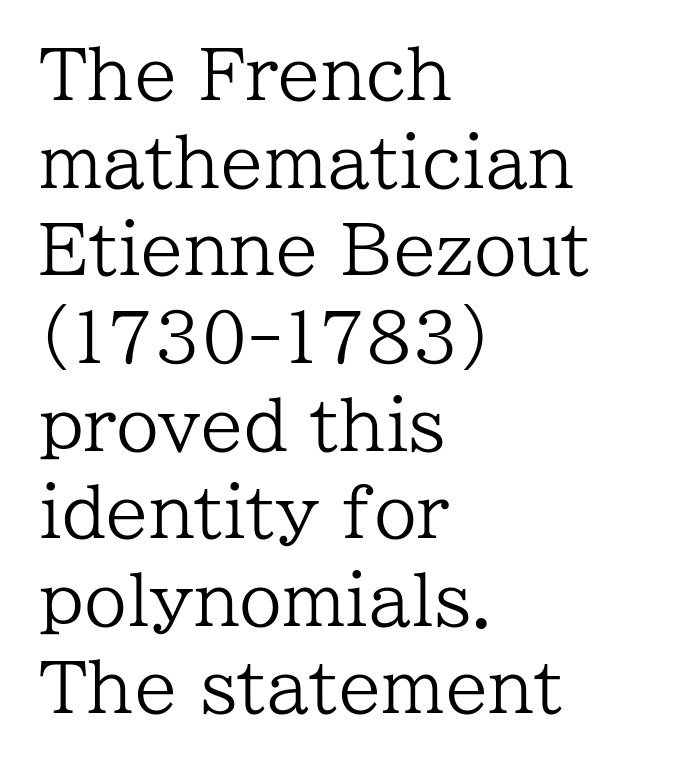
The rendering uses natural spacing where letterforms have individual widths. The weight tops out at a normal text grade. The lines in this sample share a left origin and differ only in where they stop. The designer went with a serif here, giving each stem small feet.
